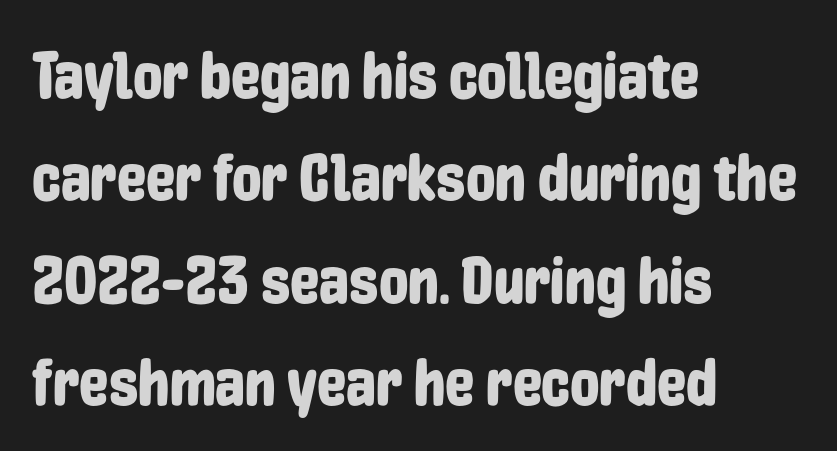
Q: Is the text italic (slanted)? A: No, it is upright.
Q: Is the typeface a serif or a sans-serif typeface? A: Sans-serif.
Q: Is the text underlined? A: No.
Q: How is the paragraph aligned? A: Left-aligned.
Q: Is the spacing between letters normal or unusually wide? A: Normal.
Q: Is the spacing between lines tight, normal or loose? A: Normal.
Q: Width (condensed, normal, or wide)? A: Condensed.
Q: Stroke contrast? A: Low.
Q: x-height? A: Medium.
Q: Monospaced? A: No.
